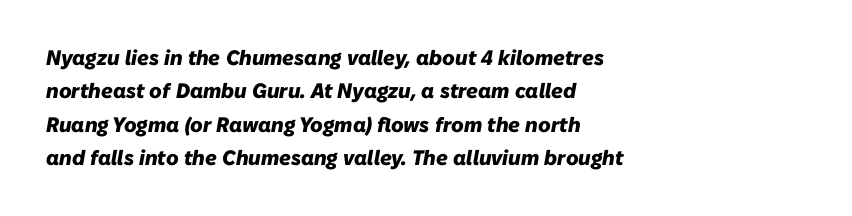
Q: Is the text bold? A: Yes.
Q: Is the text italic (slanted)? A: Yes, it leans right by about 10 degrees.
Q: Is the text underlined? A: No.
Q: How is the paragraph aligned? A: Left-aligned.
Q: Is the spacing between letters normal or unusually wide? A: Normal.
Q: Is the spacing between lines tight, normal or loose? A: Normal.
